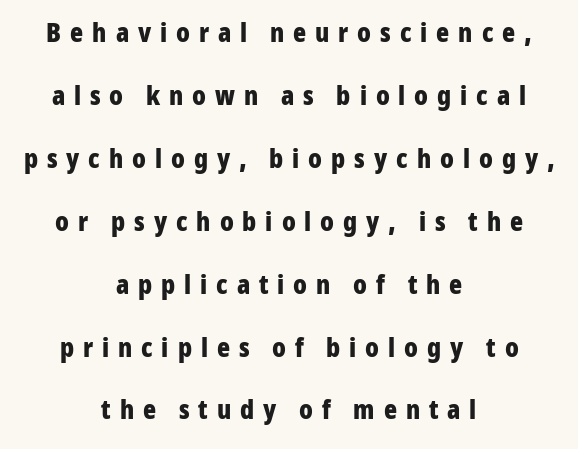
{"italic": "no", "bold": "yes", "underline": "no", "align": "center", "line_spacing": "loose", "line_spacing_ratio": 2.33, "letter_spacing": "wide", "letter_spacing_em": 0.33, "glyph_px": 27}
